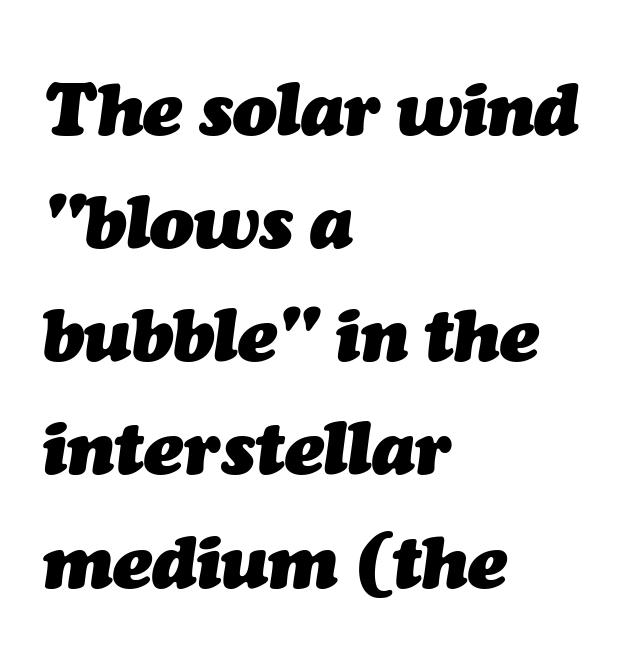
{"italic": "yes", "lean": "right", "slant_degrees": 7, "bold": "yes", "weight": "heavy", "width": "normal", "stroke_contrast": "medium", "x_height": "medium", "monospaced": "no", "underline": "no", "align": "left", "line_spacing": "normal", "line_spacing_ratio": 1.55, "letter_spacing": "normal", "letter_spacing_em": 0.0, "glyph_px": 73}
